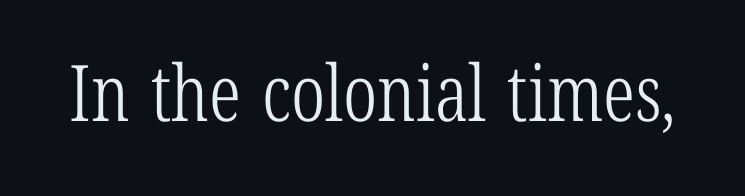
Little horizontal feet cap the strokes, marking this as serif type. Vertical stems look standard width or narrower in stroke. Do the letters lean? They stand straight. Varying glyph widths throughout — classic text-font behaviour. Letters rest on an invisible, unmarked baseline.
